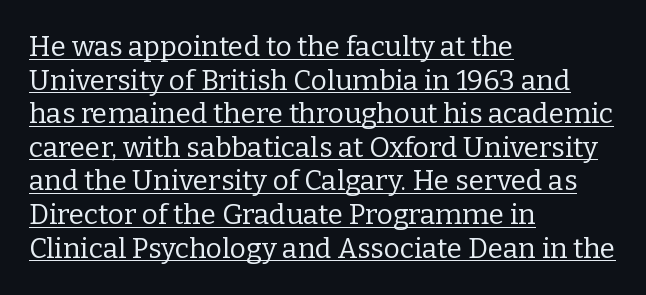
The image shows 28 px regular-weight serif type, upright; set left-aligned, line spacing 1.2x, normal letter spacing, underlined; low stroke contrast and a medium x-height.
